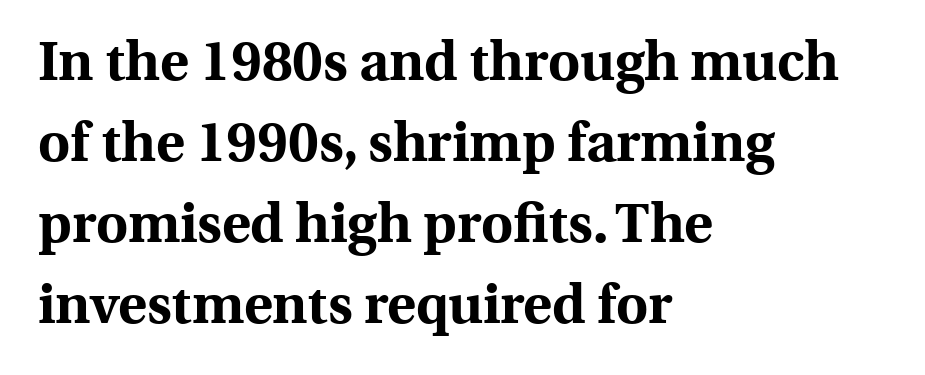
Just letters on the line, the space beneath them empty. Alignment: flush left. The space between consecutive lines is moderate. Each letter's strokes conclude with small projecting serifs. Nope, not italic — everything's standing straight. The face used here has the dense, thick strokes of a bold.
